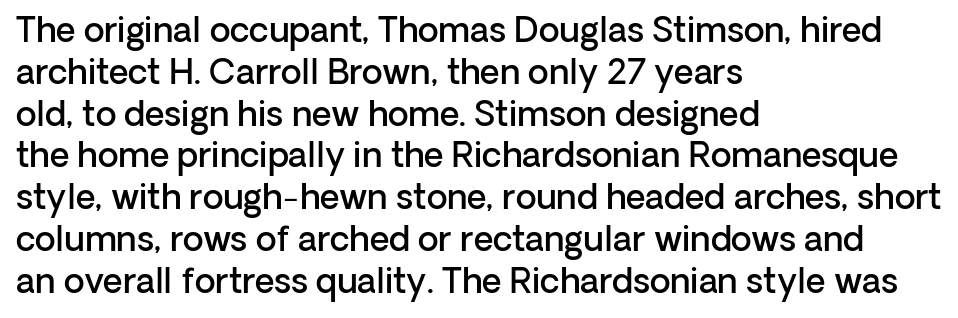
{"serif": "no", "italic": "no", "bold": "semi", "weight": "semibold", "width": "normal", "stroke_contrast": "low", "x_height": "medium", "monospaced": "no", "underline": "no", "align": "left", "line_spacing_ratio": 1.23, "letter_spacing": "normal", "letter_spacing_em": 0.0, "glyph_px": 34}
